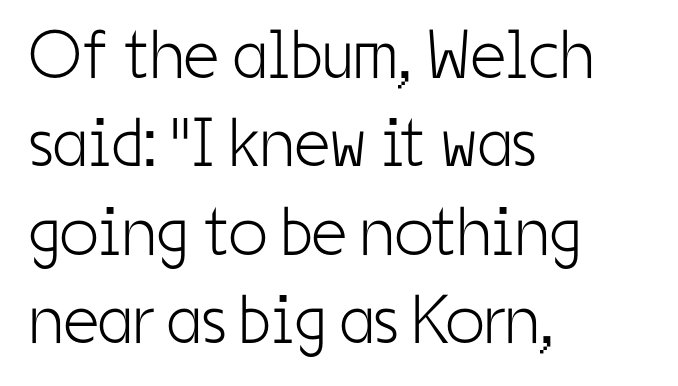
Whoever set this chose a conventional vertical rhythm. The lines are quadded left. Varying glyph widths throughout — classic text-font behaviour. Is the type heavy? It reads as light-to-regular instead.
